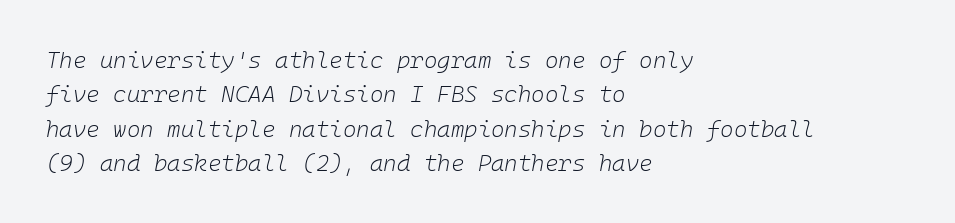
Q: Is the text bold? A: No.
Q: Is the text italic (slanted)? A: Yes, it leans right by about 10 degrees.
Q: Is the text underlined? A: No.
Q: How is the paragraph aligned? A: Left-aligned.
Q: Is the spacing between letters normal or unusually wide? A: Normal.
Q: Is the spacing between lines tight, normal or loose? A: Normal.
